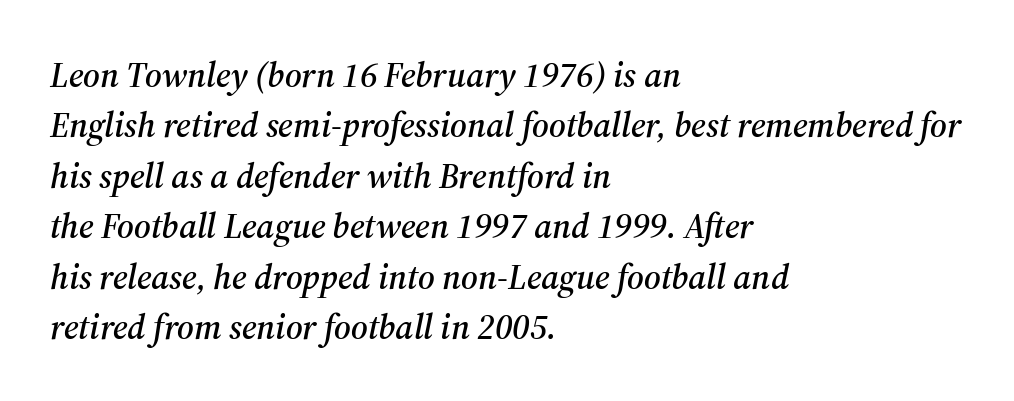
The image shows 35 px serif type, italic (leaning right); set left-aligned, normal line spacing (1.44x), normal letter spacing, not underlined; medium stroke contrast and a medium x-height.
